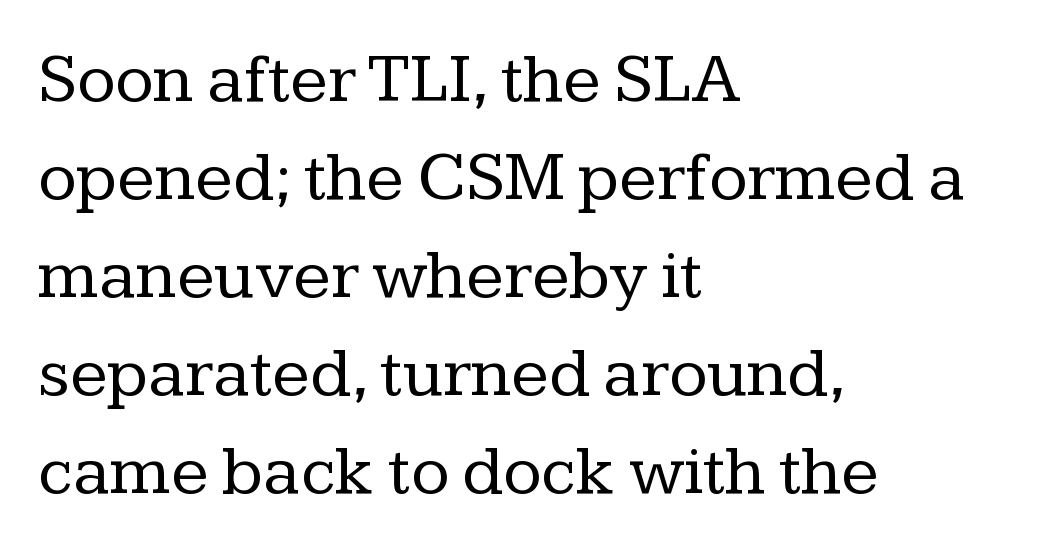
{"serif": "yes", "italic": "no", "bold": "no", "weight": "regular", "width": "normal", "stroke_contrast": "low", "x_height": "medium", "monospaced": "no", "underline": "no", "align": "left", "line_spacing": "normal", "line_spacing_ratio": 1.4, "letter_spacing": "normal", "letter_spacing_em": 0.0, "glyph_px": 70}
